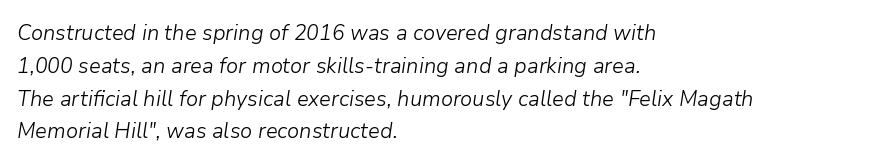
{"italic": "yes", "lean": "right", "slant_degrees": 9, "bold": "no", "underline": "no", "align": "left", "line_spacing": "normal", "line_spacing_ratio": 1.49, "letter_spacing": "normal", "letter_spacing_em": 0.0, "glyph_px": 22}
